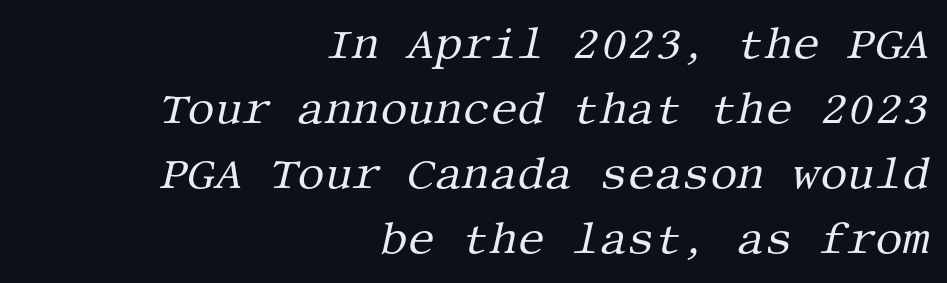
Q: Is the text bold? A: No.
Q: Is the text italic (slanted)? A: Yes, it leans right by about 13 degrees.
Q: Is the typeface a serif or a sans-serif typeface? A: Serif.
Q: Is the text underlined? A: No.
Q: How is the paragraph aligned? A: Right-aligned.
Q: Is the spacing between letters normal or unusually wide? A: Normal.
Q: Is the spacing between lines tight, normal or loose? A: Normal.
Q: Width (condensed, normal, or wide)? A: Normal.
Q: Stroke contrast? A: Medium.
Q: x-height? A: Large.
